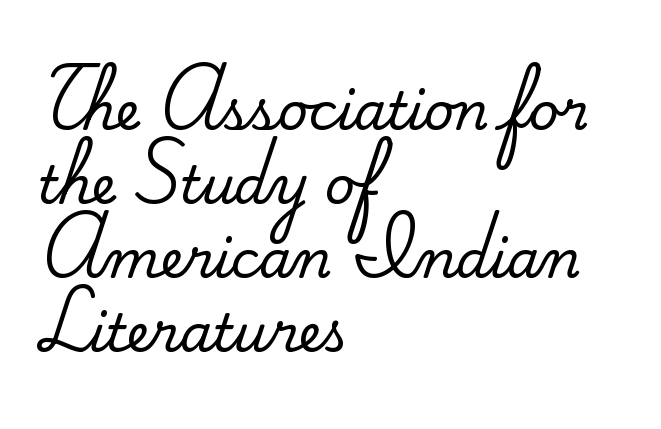
The image shows 52 px serif type; set left-aligned, normal line spacing (1.42x), normal letter spacing, not underlined; medium stroke contrast and a small x-height.
